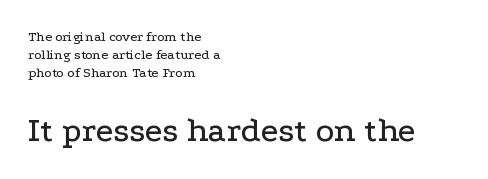
{"serif": "yes", "italic": "no", "width": "wide", "stroke_contrast": "low", "x_height": "medium", "monospaced": "no", "underline": "no", "align": "left", "line_spacing": "normal", "line_spacing_ratio": 1.29, "letter_spacing": "normal", "letter_spacing_em": 0.0, "larger_block": "second", "size_ratio": 2.5, "glyph_px": 35}
